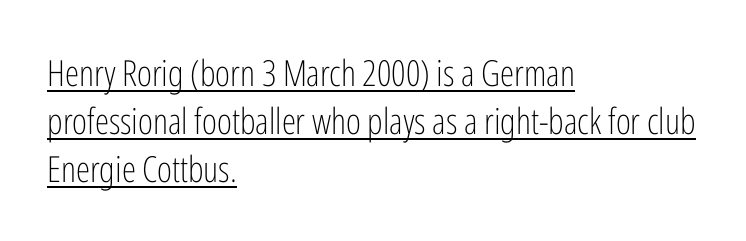
Q: Is the text bold? A: No.
Q: Is the text italic (slanted)? A: No, it is upright.
Q: Is the typeface a serif or a sans-serif typeface? A: Sans-serif.
Q: Is the text underlined? A: Yes.
Q: How is the paragraph aligned? A: Left-aligned.
Q: Is the spacing between letters normal or unusually wide? A: Normal.
Q: Is the spacing between lines tight, normal or loose? A: Normal.
Q: Width (condensed, normal, or wide)? A: Condensed.
Q: Stroke contrast? A: Low.
Q: x-height? A: Medium.
Q: Monospaced? A: No.
